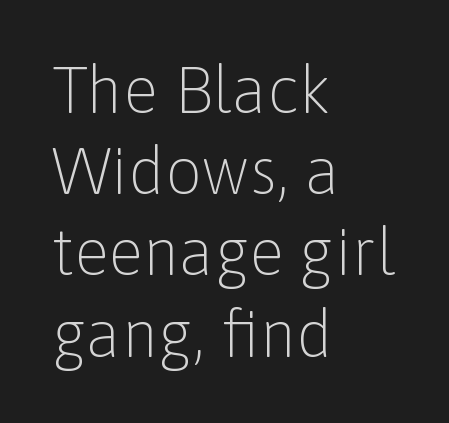
Do the characters align in a grid? No, the font is proportional. Between one letter and the next there's only the usual sliver of space. If you drew a line through each stem, it would be perfectly vertical. Compared with a centered layout, this one pins lines to the left instead. The leading is moderate, giving the passage an even texture.
